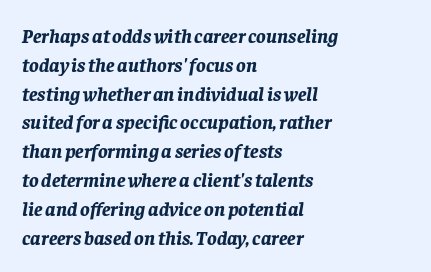
{"italic": "yes", "lean": "right", "slant_degrees": 8, "bold": "yes", "underline": "no", "align": "left", "line_spacing": "normal", "line_spacing_ratio": 1.44, "letter_spacing": "normal", "letter_spacing_em": 0.0, "glyph_px": 20}
